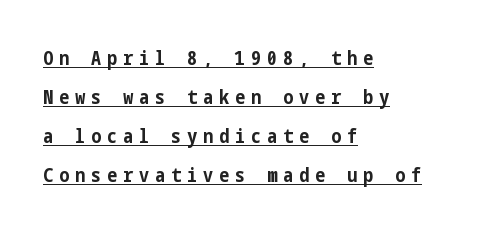
Q: Is the text bold? A: Yes.
Q: Is the text italic (slanted)? A: No, it is upright.
Q: Is the text underlined? A: Yes.
Q: How is the paragraph aligned? A: Left-aligned.
Q: Is the spacing between letters normal or unusually wide? A: Unusually wide.
Q: Is the spacing between lines tight, normal or loose? A: Loose.
